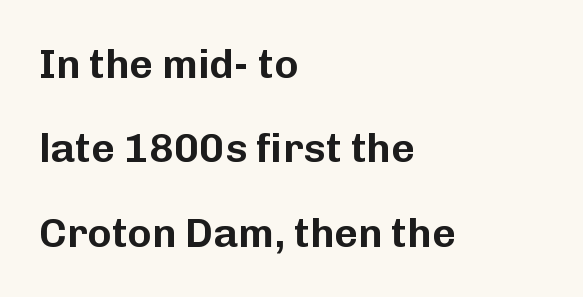
A great deal of white space separates one row of letters from the next. No extra tracking has been applied to these lines. Unlike italic type, these characters show no tilt at all. Grotesque or geometric, the face here clearly has no serifs.
